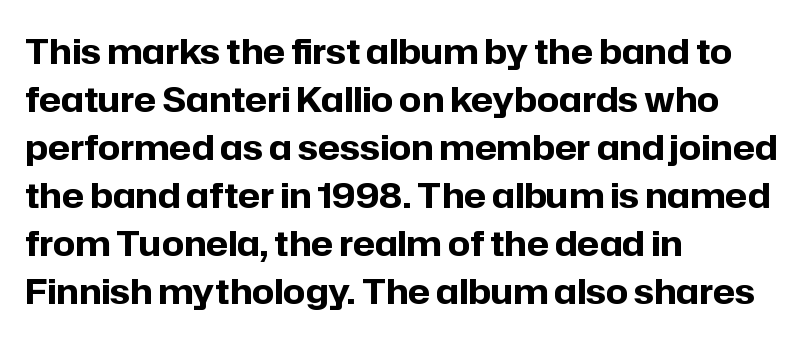
The image shows 35 px bold sans-serif type, upright; set left-aligned, normal line spacing (1.37x), normal letter spacing, not underlined; low stroke contrast and a medium x-height.
